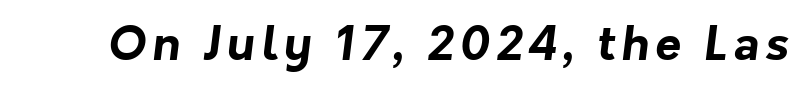
{"serif": "no", "bold": "yes", "weight": "bold", "width": "normal", "stroke_contrast": "low", "x_height": "medium", "monospaced": "no", "underline": "no", "glyph_px": 47}
